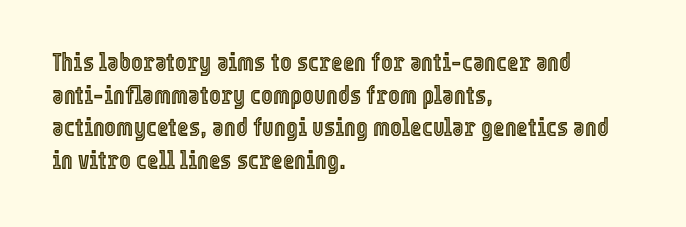
The tracking reads as untouched default to a designer's eye. Has an underline been added? It has not. Where is the straight margin? On the left. A typesetter would call this leading conventional body-copy spacing.
